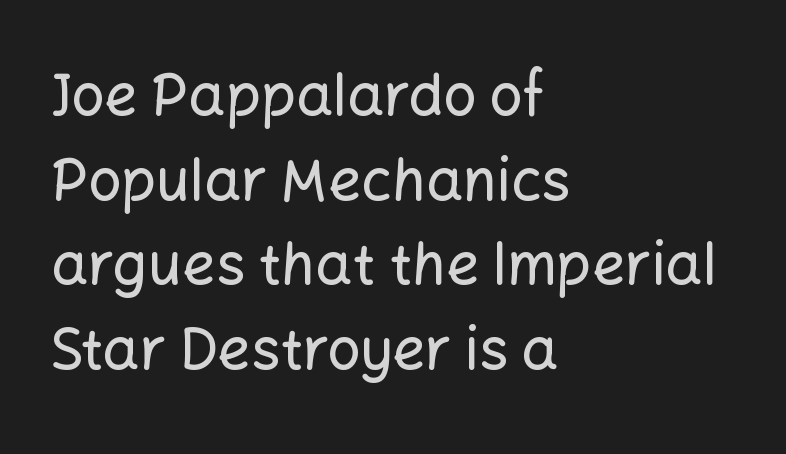
{"serif": "no", "italic": "no", "width": "normal", "stroke_contrast": "low", "x_height": "medium", "monospaced": "no", "underline": "no", "align": "left", "line_spacing": "normal", "line_spacing_ratio": 1.46, "letter_spacing": "normal", "letter_spacing_em": 0.0, "glyph_px": 58}
